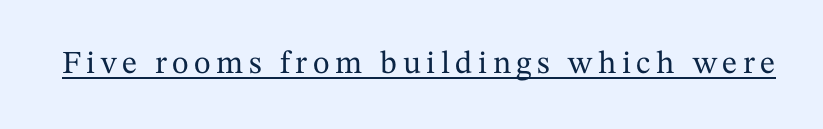
Q: Is the text italic (slanted)? A: No, it is upright.
Q: Is the typeface a serif or a sans-serif typeface? A: Serif.
Q: Is the text underlined? A: Yes.
Q: Width (condensed, normal, or wide)? A: Normal.
Q: Stroke contrast? A: Medium.
Q: x-height? A: Medium.
Q: Monospaced? A: No.
